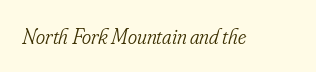
The characters are drawn with everyday or finer stroke widths. You could call the tracking neutral — neither tight nor loose. Descender tails drop into unmarked territory. The axis of the letterforms is tilted away from vertical.
